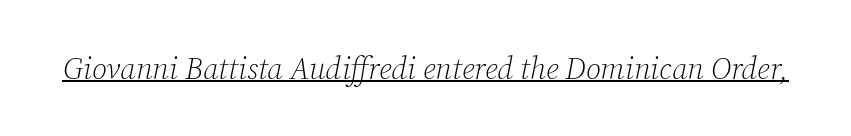
Check the space under the baseline: a stroke is drawn there. Is this a heavy cut? Hardly; it is regular or lighter. Classification — serif. Emphasis-style slanted type is in use.
